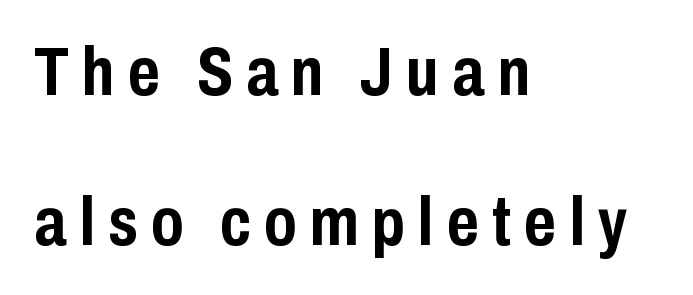
Quick note: not italic, upright. Every row of glyphs begins at an identical x-position on the left. On the weight axis this lands at bold, roughly 700. Bare-footed words on every line. Observe the absence of serifs on each vertical stroke in this sample. The letters advance in unequal steps, a hallmark of proportional type.
